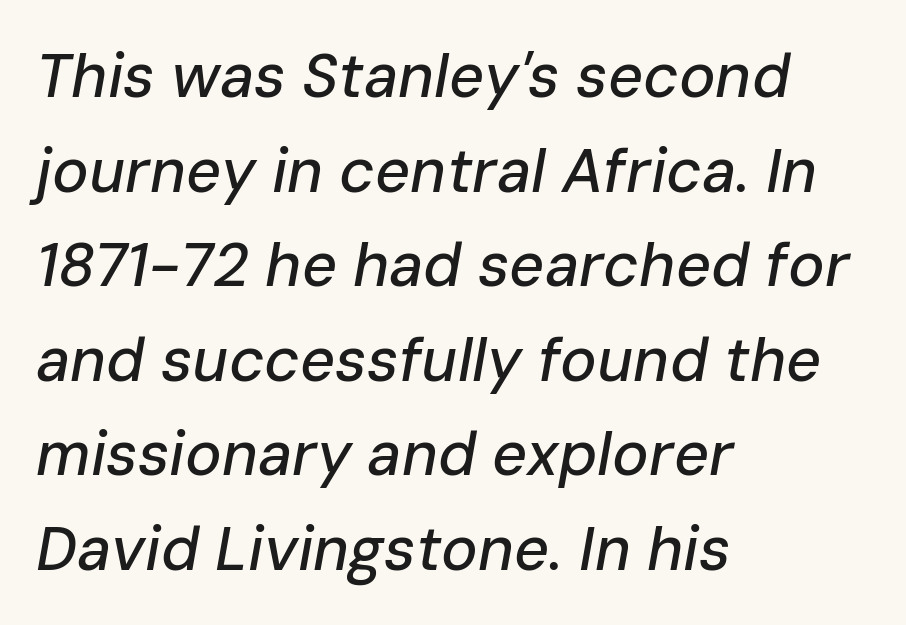
Emphasis-style slanted type is in use. Beneath every word, the page is bare. The rendering uses natural spacing where letterforms have individual widths. Evenly set lines give the paragraph a standard silhouette. The rendering anchors every line to the left-hand side.
